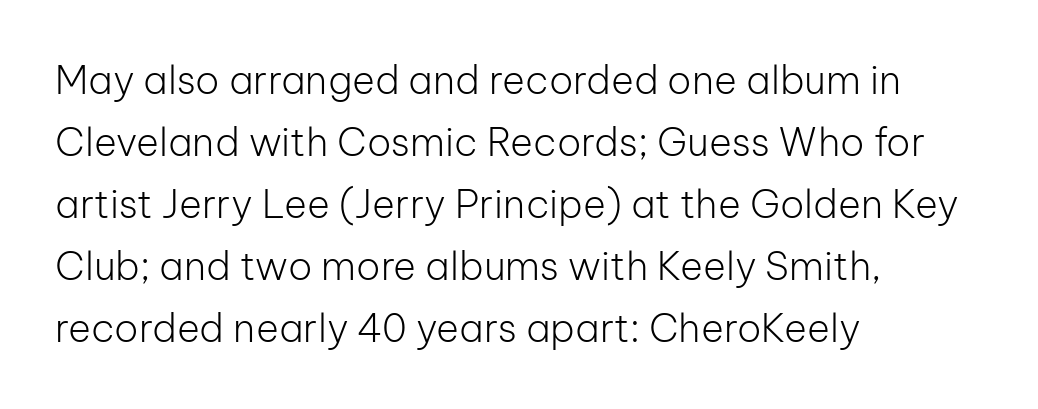
The image shows 39 px light sans-serif type, upright; set left-aligned, normal line spacing (1.59x), normal letter spacing, not underlined; low stroke contrast and a medium x-height.
